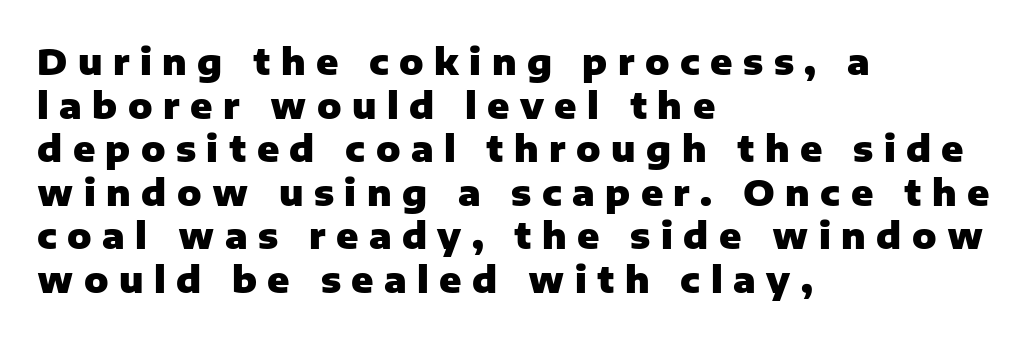
{"serif": "no", "italic": "no", "bold": "yes", "weight": "heavy", "width": "normal", "stroke_contrast": "low", "x_height": "medium", "monospaced": "no", "underline": "no", "align": "left", "line_spacing_ratio": 1.21, "letter_spacing": "wide", "letter_spacing_em": 0.29, "glyph_px": 36}
